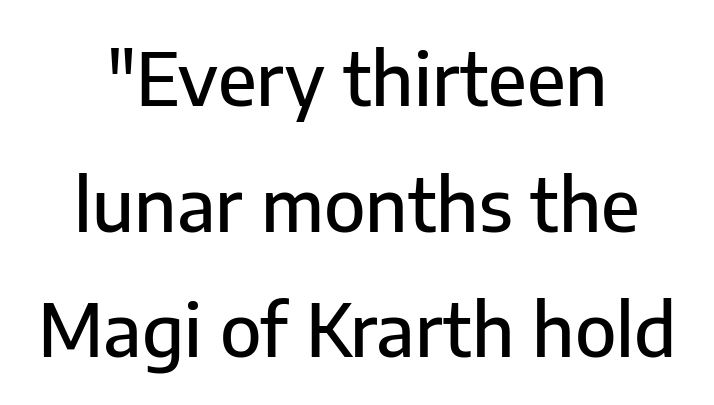
{"serif": "no", "italic": "no", "width": "normal", "stroke_contrast": "low", "x_height": "medium", "monospaced": "no", "underline": "no", "align": "center", "line_spacing_ratio": 1.72, "letter_spacing": "normal", "letter_spacing_em": 0.0, "glyph_px": 73}
